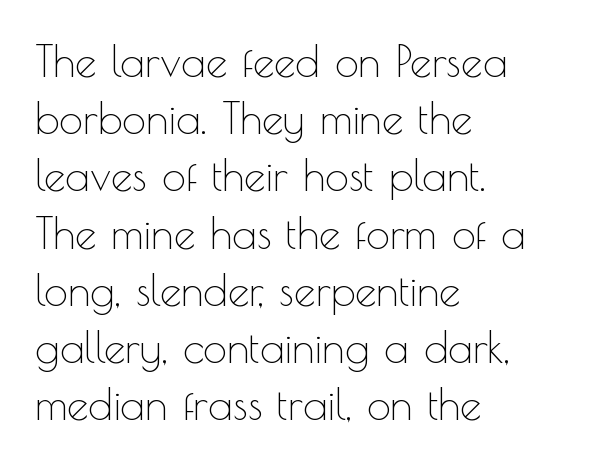
The image shows 43 px thin sans-serif type, upright; set left-aligned, normal line spacing (1.33x), normal letter spacing, not underlined; a small x-height.
